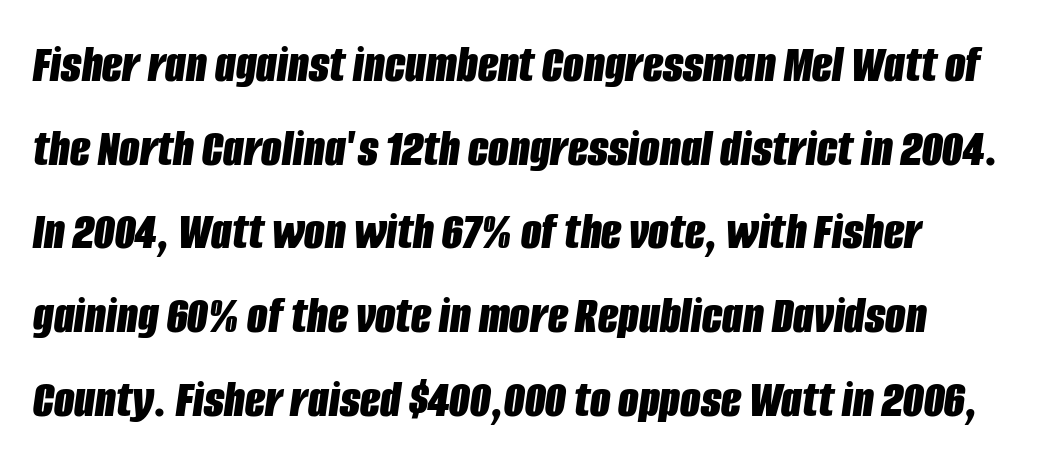
{"italic": "yes", "lean": "right", "slant_degrees": 8, "bold": "yes", "weight": "bold", "width": "condensed", "stroke_contrast": "low", "x_height": "large", "monospaced": "no", "underline": "no", "line_spacing": "normal", "line_spacing_ratio": 1.58, "letter_spacing": "normal", "letter_spacing_em": 0.0, "glyph_px": 53}
